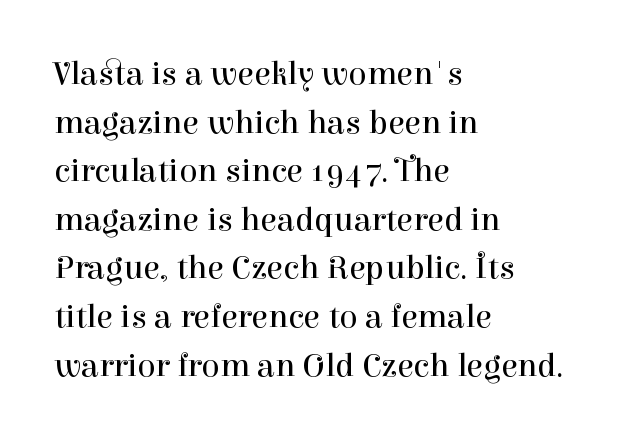
The letters carry serifs — small finishing strokes at the ends of their stems. The weight would be labelled regular, book, light, or lighter still. The specimen reads as upright at a glance. Short note: letters normally spaced.
